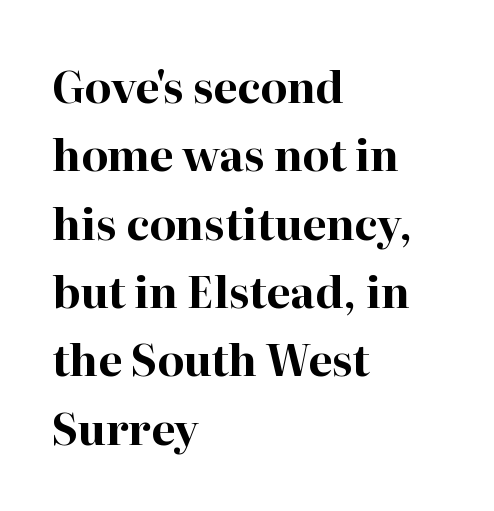
Q: Is the text bold? A: Yes.
Q: Is the text italic (slanted)? A: No, it is upright.
Q: Is the typeface a serif or a sans-serif typeface? A: Serif.
Q: Is the text underlined? A: No.
Q: How is the paragraph aligned? A: Left-aligned.
Q: Is the spacing between letters normal or unusually wide? A: Normal.
Q: Is the spacing between lines tight, normal or loose? A: Normal.
Q: Width (condensed, normal, or wide)? A: Normal.
Q: Stroke contrast? A: High.
Q: x-height? A: Medium.
Q: Monospaced? A: No.
